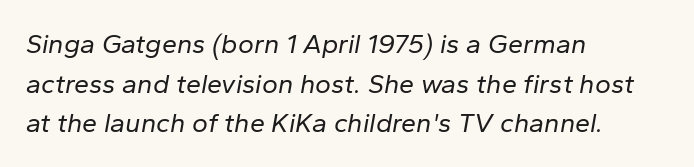
Q: Is the text bold? A: No.
Q: Is the text italic (slanted)? A: Yes, it leans right by about 10 degrees.
Q: Is the text underlined? A: No.
Q: How is the paragraph aligned? A: Left-aligned.
Q: Is the spacing between letters normal or unusually wide? A: Normal.
Q: Is the spacing between lines tight, normal or loose? A: Normal.
